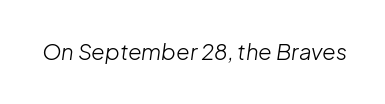
The image shows 22 px text type, italic (leaning right); set normal letter spacing, not underlined.
